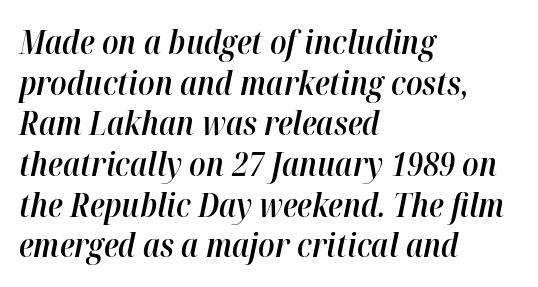
Designer's note — italics engaged. Casual observation: everything's shoved over to the left. The passage shown is semibold, sitting just below true bold. Tracking value appears to be zero — textbook default spacing. The strip under each line holds only bare page.
